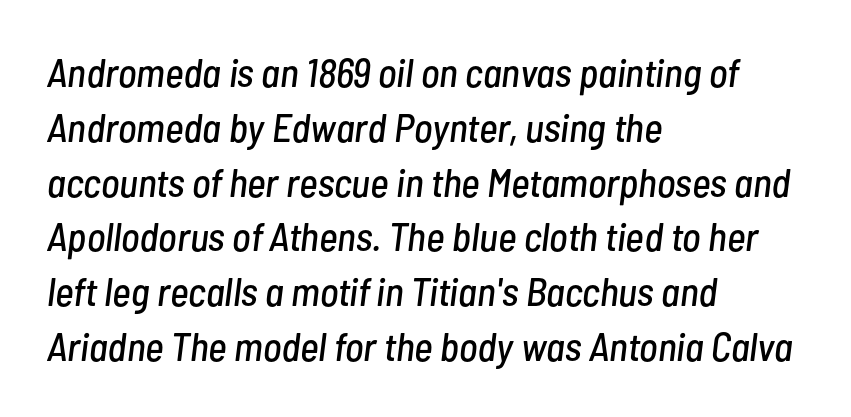
{"italic": "yes", "lean": "right", "slant_degrees": 7, "width": "condensed", "stroke_contrast": "low", "x_height": "medium", "monospaced": "no", "underline": "no", "align": "left", "line_spacing": "normal", "line_spacing_ratio": 1.37, "letter_spacing": "normal", "letter_spacing_em": 0.0, "glyph_px": 40}
